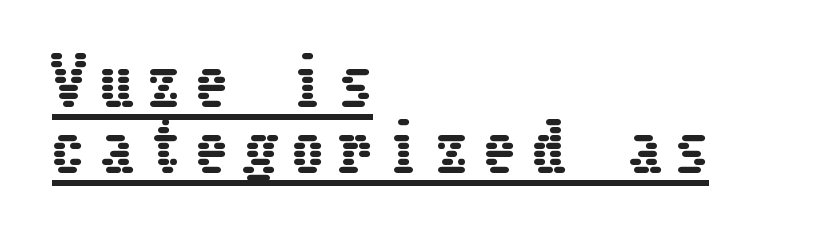
The lettering holds an erect, upright posture throughout. The letters are spread apart with noticeably loose tracking. Reading down the block, your eye returns to a fixed left position each line. A typographer would call this underscored text. This sample trades vertical openness for compactness between lines.
